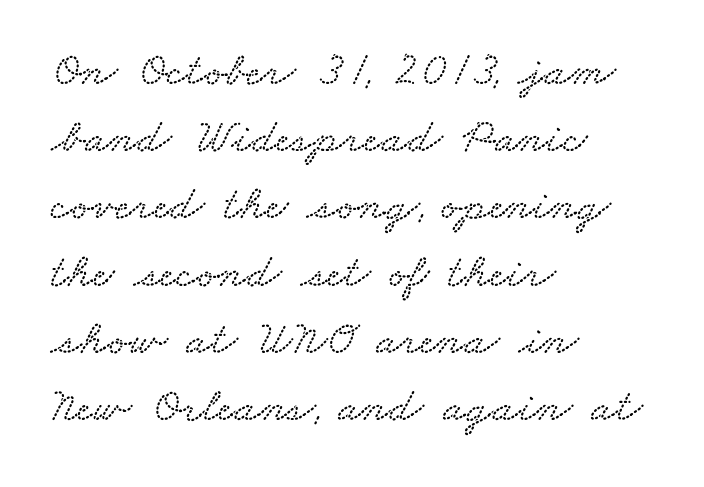
The image shows 48 px wide type; set left-aligned, normal line spacing (1.4x), normal letter spacing, not underlined; low stroke contrast and a small x-height.
